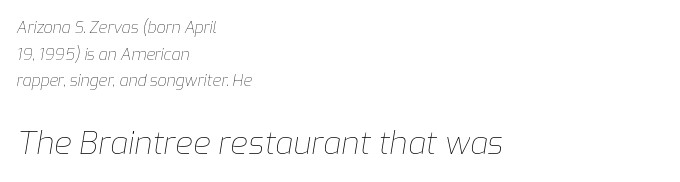
{"italic": "yes", "lean": "right", "slant_degrees": 9, "bold": "no", "weight": "thin", "width": "normal", "stroke_contrast": "low", "x_height": "medium", "monospaced": "no", "underline": "no", "align": "left", "line_spacing": "normal", "line_spacing_ratio": 1.66, "letter_spacing": "normal", "letter_spacing_em": 0.0, "larger_block": "second", "size_ratio": 2.0, "glyph_px": 32}
